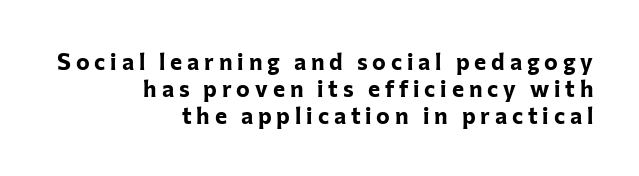
{"italic": "no", "bold": "yes", "underline": "no", "align": "right", "line_spacing_ratio": 1.18, "letter_spacing": "wide", "letter_spacing_em": 0.21, "glyph_px": 23}
